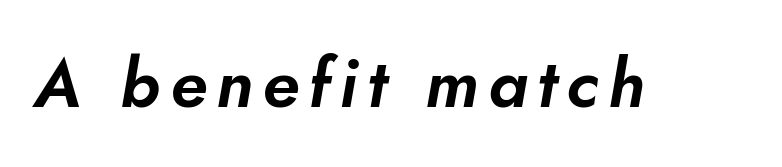
Q: Is the text italic (slanted)? A: Yes, it leans right by about 10 degrees.
Q: Is the text underlined? A: No.
Q: Width (condensed, normal, or wide)? A: Normal.
Q: Stroke contrast? A: Low.
Q: x-height? A: Small.
Q: Monospaced? A: No.
